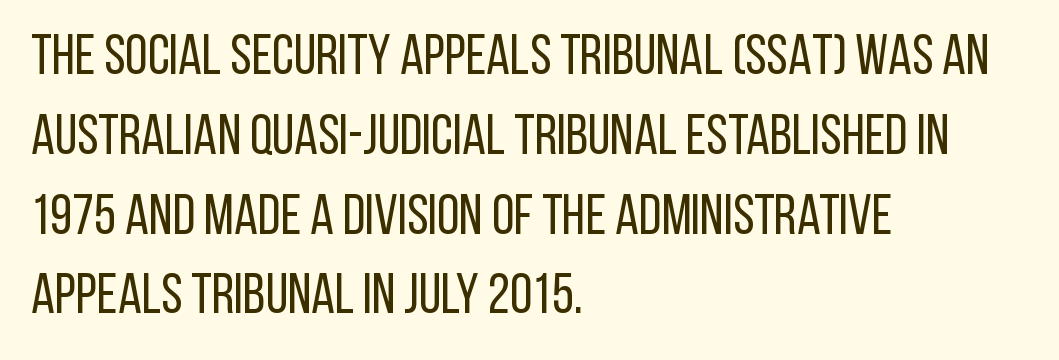
{"serif": "no", "italic": "no", "bold": "no", "weight": "regular", "width": "condensed", "stroke_contrast": "low", "x_height": "large", "monospaced": "no", "underline": "no", "align": "left", "line_spacing": "normal", "line_spacing_ratio": 1.4, "letter_spacing": "normal", "letter_spacing_em": 0.0, "glyph_px": 57}
